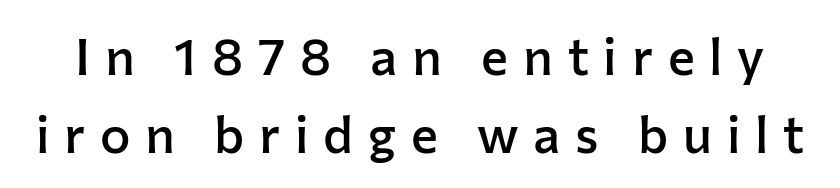
Q: Is the text bold? A: Semi-bold.
Q: Is the text italic (slanted)? A: No, it is upright.
Q: Is the typeface a serif or a sans-serif typeface? A: Sans-serif.
Q: Is the text underlined? A: No.
Q: Is the spacing between letters normal or unusually wide? A: Unusually wide.
Q: Is the spacing between lines tight, normal or loose? A: Normal.
Q: Width (condensed, normal, or wide)? A: Normal.
Q: Stroke contrast? A: Low.
Q: x-height? A: Medium.
Q: Monospaced? A: No.
